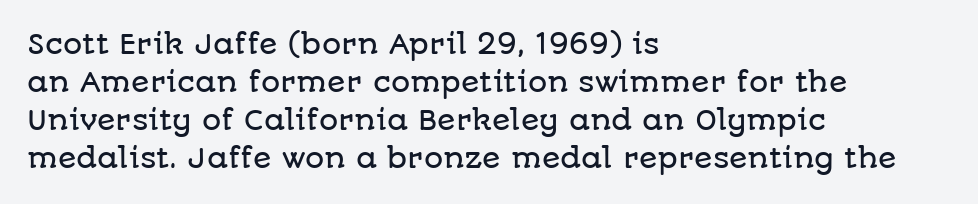
{"italic": "no", "underline": "no", "align": "left", "line_spacing": "normal", "line_spacing_ratio": 1.41, "letter_spacing": "normal", "letter_spacing_em": 0.0, "glyph_px": 27}
